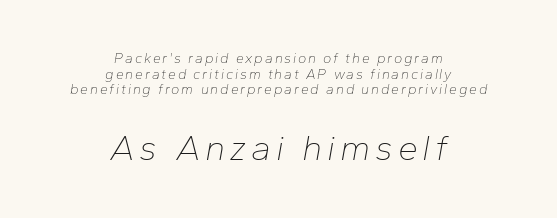
Q: Is the text bold? A: No.
Q: Is the text italic (slanted)? A: Yes, it leans right by about 10 degrees.
Q: Is the text underlined? A: No.
Q: How is the paragraph aligned? A: Centered.
Q: Is the spacing between lines tight, normal or loose? A: Tight.
Q: Which block of text is set in a larger size, the first (top) or the second (bottom)? A: The second (bottom) one.
Q: Width (condensed, normal, or wide)? A: Normal.
Q: Stroke contrast? A: Low.
Q: x-height? A: Medium.
Q: Monospaced? A: No.
